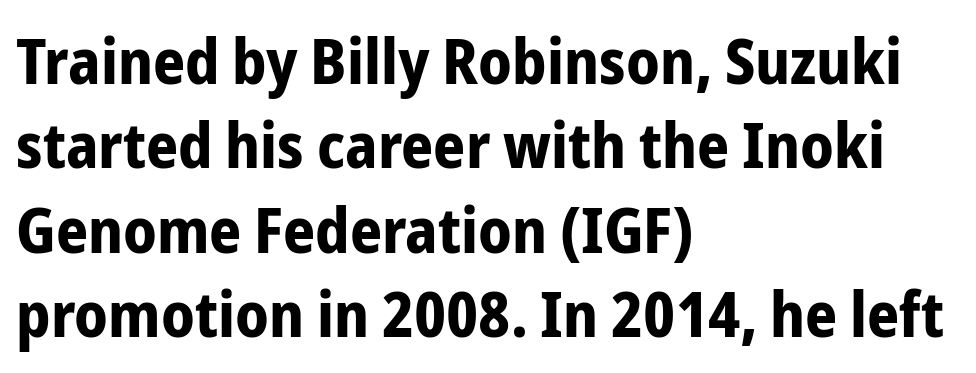
{"serif": "no", "italic": "no", "bold": "yes", "weight": "bold", "width": "condensed", "stroke_contrast": "low", "x_height": "medium", "monospaced": "no", "underline": "no", "align": "left", "line_spacing": "normal", "line_spacing_ratio": 1.34, "letter_spacing": "normal", "letter_spacing_em": 0.0, "glyph_px": 63}
